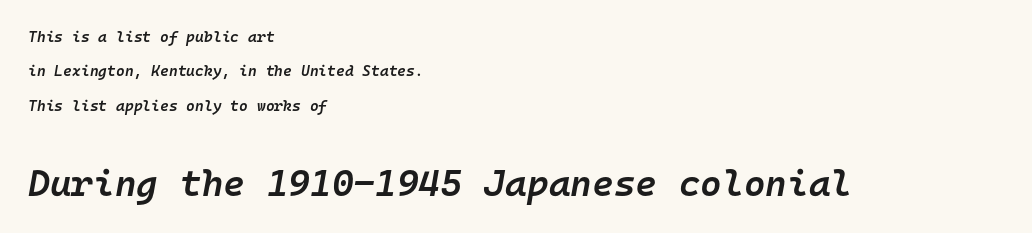
Is the block centered? No — it sits flush against the left margin. These words are printed semibold, heavier than regular yet not bold. Here the designer chose a console-style face with uniform glyph widths. Rendered with sloped, italic letterforms.
